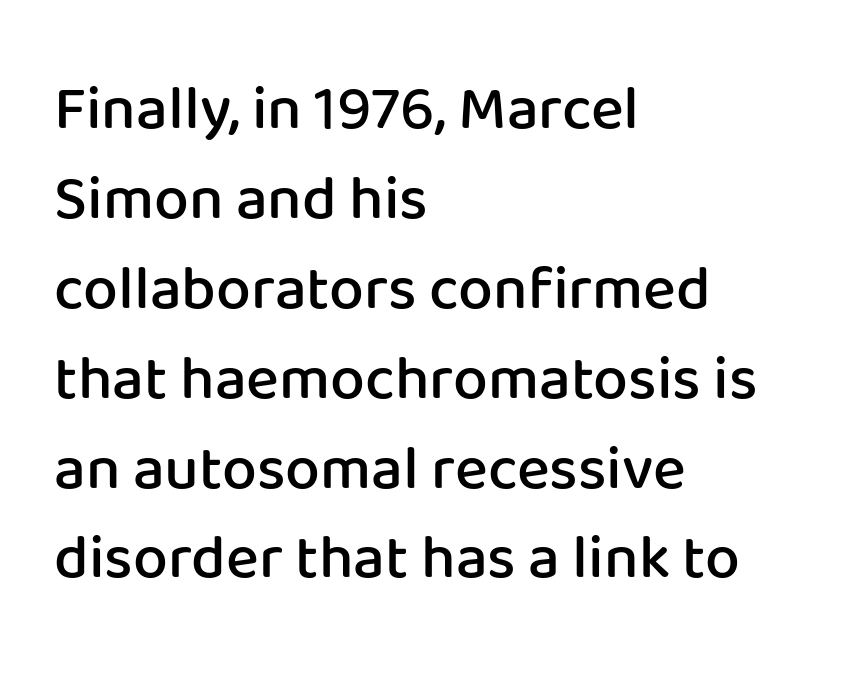
{"serif": "no", "italic": "no", "bold": "semi", "weight": "semibold", "width": "normal", "stroke_contrast": "low", "x_height": "medium", "monospaced": "no", "underline": "no", "align": "left", "line_spacing": "normal", "line_spacing_ratio": 1.45, "letter_spacing": "normal", "letter_spacing_em": 0.0, "glyph_px": 62}
